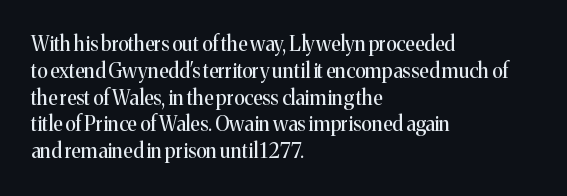
{"italic": "no", "bold": "no", "underline": "no", "align": "left", "line_spacing": "normal", "line_spacing_ratio": 1.34, "letter_spacing": "normal", "letter_spacing_em": 0.0, "glyph_px": 20}
